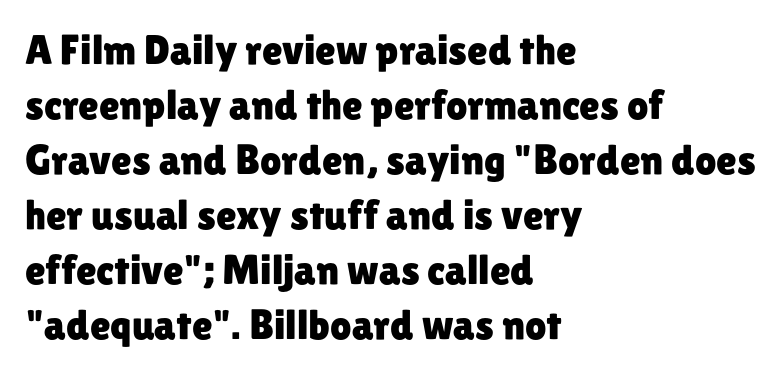
{"serif": "no", "italic": "no", "width": "normal", "stroke_contrast": "low", "x_height": "medium", "monospaced": "no", "underline": "no", "align": "left", "line_spacing": "normal", "line_spacing_ratio": 1.31, "letter_spacing": "normal", "letter_spacing_em": 0.0, "glyph_px": 42}
